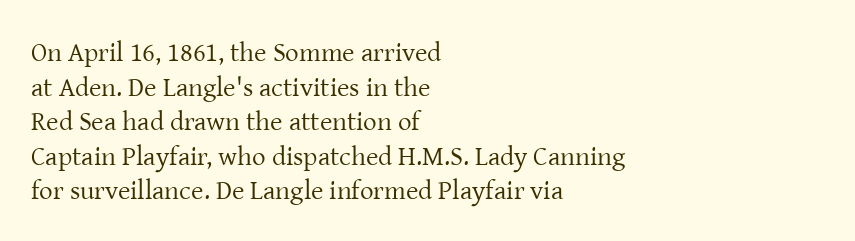
{"italic": "no", "bold": "no", "underline": "no", "align": "left", "line_spacing": "normal", "line_spacing_ratio": 1.28, "letter_spacing": "normal", "letter_spacing_em": 0.0, "glyph_px": 27}
